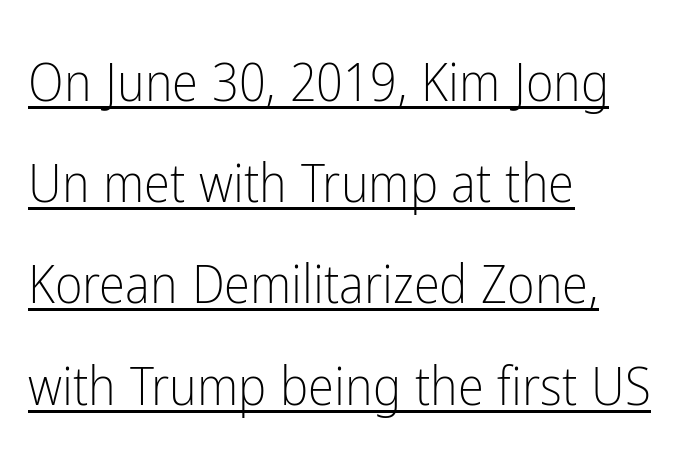
The image shows 53 px light, condensed sans-serif type, upright; set left-aligned, loose line spacing (1.91x), normal letter spacing, underlined; low stroke contrast and a medium x-height.
